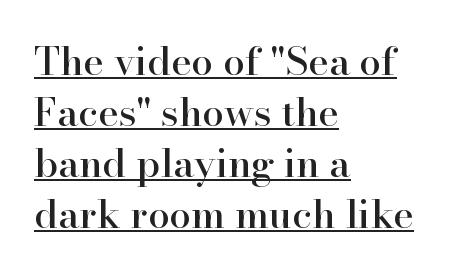
Q: Is the text italic (slanted)? A: No, it is upright.
Q: Is the typeface a serif or a sans-serif typeface? A: Serif.
Q: Is the text underlined? A: Yes.
Q: How is the paragraph aligned? A: Left-aligned.
Q: Is the spacing between letters normal or unusually wide? A: Normal.
Q: Is the spacing between lines tight, normal or loose? A: Normal.
Q: Width (condensed, normal, or wide)? A: Normal.
Q: Stroke contrast? A: High.
Q: x-height? A: Small.
Q: Monospaced? A: No.
